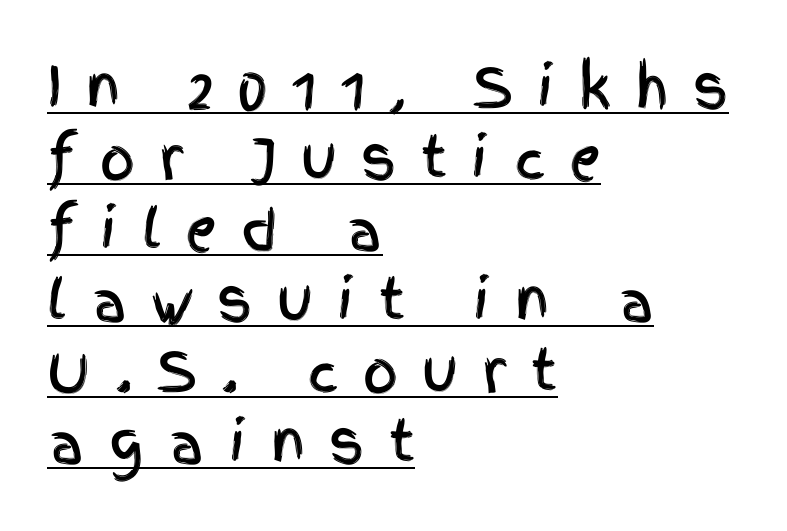
The image shows 55 px condensed sans-serif type, upright; set left-aligned, normal line spacing (1.29x), unusually wide letter spacing (+0.44 em), underlined; a large x-height.
